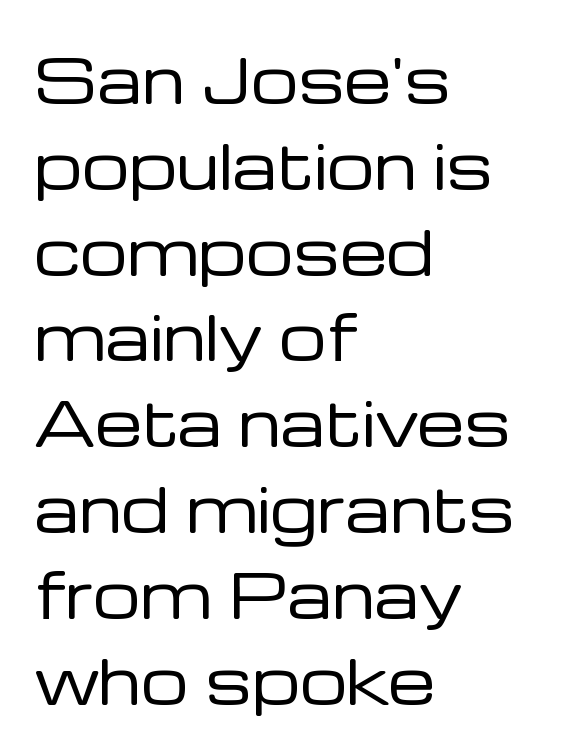
Short note: letters normally spaced. Type without underlining. Serifs: no, the terminals of the letterforms are clean. The font sits on the lighter half of the weight spectrum, regular included. Casual observation: everything's shoved over to the left. Summary of vertical rhythm: regular, with standard interline spacing.
